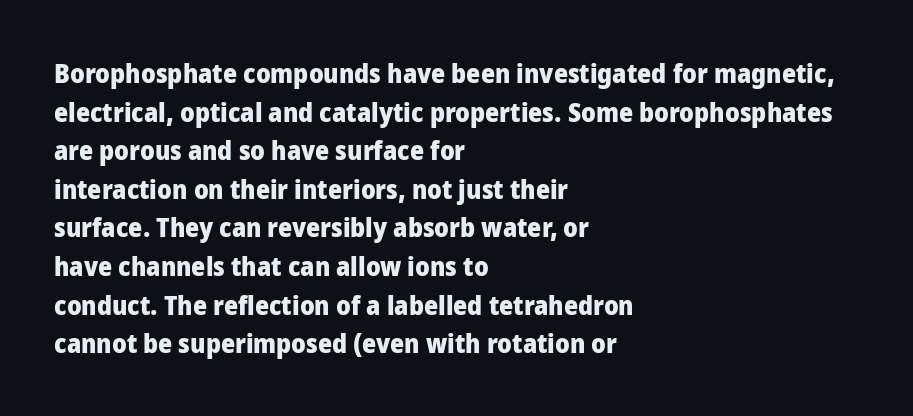
The image shows 27 px bold type, upright; set left-aligned, normal line spacing (1.43x), normal letter spacing, not underlined.
